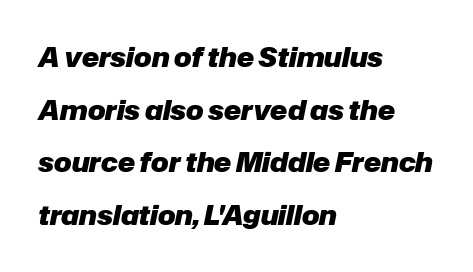
The characters look thick and weighty, a clear bold. One glance says open: line gaps are wider than usual. Layout note: lines flush left. Tall strokes in this sample are angled rather than plumb. This rendering leaves character spacing at its baseline value. No word sits above an underline.
